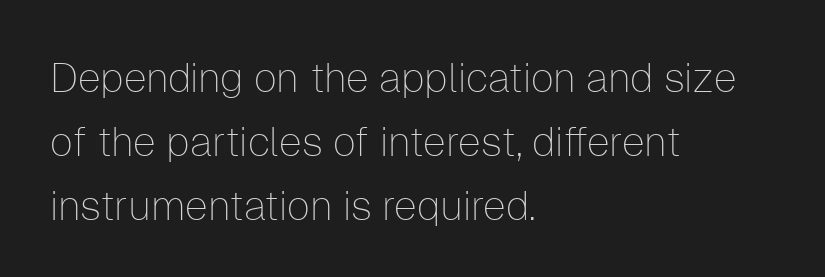
Q: Is the text bold? A: No.
Q: Is the text italic (slanted)? A: No, it is upright.
Q: Is the typeface a serif or a sans-serif typeface? A: Sans-serif.
Q: Is the text underlined? A: No.
Q: How is the paragraph aligned? A: Left-aligned.
Q: Is the spacing between letters normal or unusually wide? A: Normal.
Q: Is the spacing between lines tight, normal or loose? A: Normal.
Q: Width (condensed, normal, or wide)? A: Normal.
Q: Stroke contrast? A: Low.
Q: x-height? A: Medium.
Q: Monospaced? A: No.
